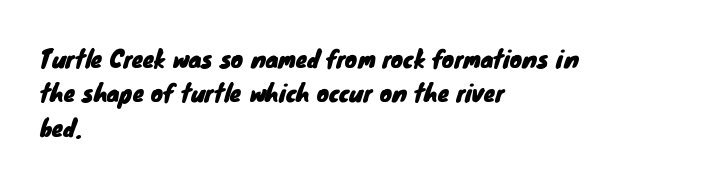
Q: Is the text underlined? A: No.
Q: How is the paragraph aligned? A: Left-aligned.
Q: Is the spacing between letters normal or unusually wide? A: Normal.
Q: Is the spacing between lines tight, normal or loose? A: Normal.
